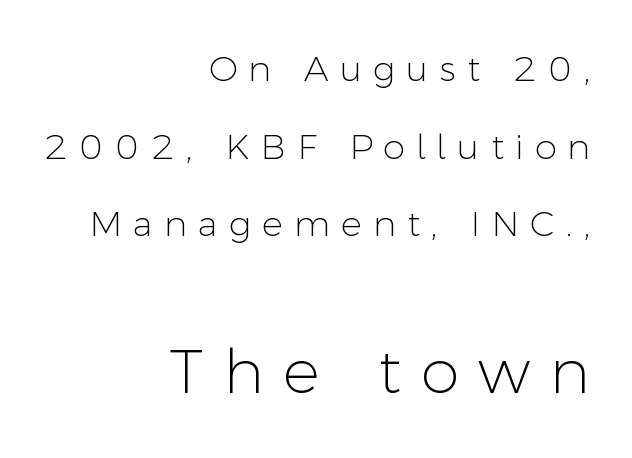
Style check: upright. Stroke thickness stays within the range of a standard reading face or lighter. Letterform terminals end flat and unadorned throughout the passage. These lines are rendered in a variable-pitch font. This layout puts the modest block above and the oversized block below. What stands out about the letter spacing? Its width — letters are far apart.
